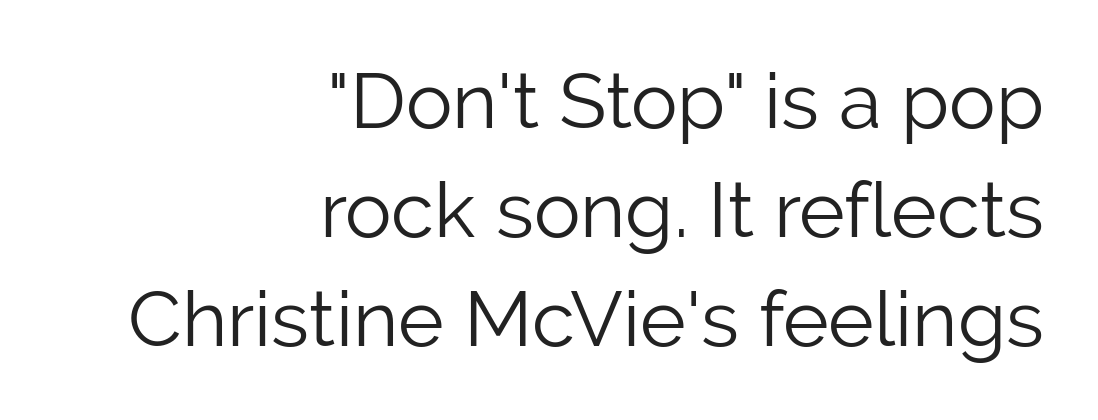
The image shows 78 px light sans-serif type, upright; set right-aligned, normal line spacing (1.4x), normal letter spacing, not underlined; low stroke contrast and a medium x-height.
